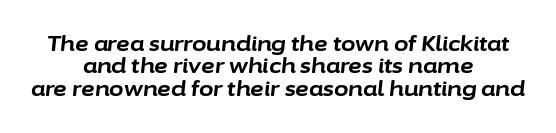
Q: Is the text bold? A: Yes.
Q: Is the text italic (slanted)? A: Yes, it leans right by about 6 degrees.
Q: Is the text underlined? A: No.
Q: How is the paragraph aligned? A: Centered.
Q: Is the spacing between letters normal or unusually wide? A: Normal.
Q: Is the spacing between lines tight, normal or loose? A: Tight.
